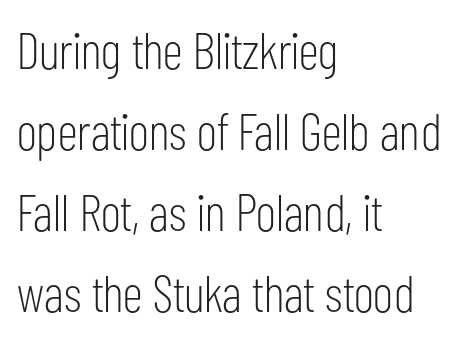
The image shows 52 px light, condensed sans-serif type, upright; set left-aligned, normal line spacing (1.56x), normal letter spacing, not underlined; low stroke contrast and a medium x-height.
